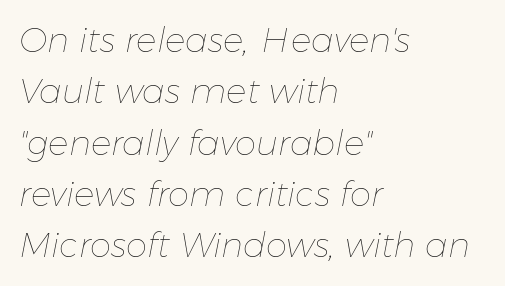
{"italic": "yes", "lean": "right", "slant_degrees": 11, "bold": "no", "weight": "thin", "width": "normal", "stroke_contrast": "low", "x_height": "medium", "monospaced": "no", "underline": "no", "align": "left", "line_spacing": "normal", "line_spacing_ratio": 1.51, "letter_spacing": "normal", "letter_spacing_em": 0.0, "glyph_px": 34}
